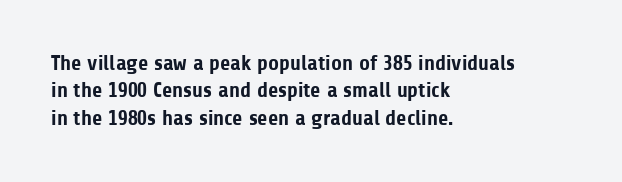
Q: Is the text bold? A: Yes.
Q: Is the text italic (slanted)? A: No, it is upright.
Q: Is the text underlined? A: No.
Q: How is the paragraph aligned? A: Left-aligned.
Q: Is the spacing between letters normal or unusually wide? A: Normal.
Q: Is the spacing between lines tight, normal or loose? A: Normal.
